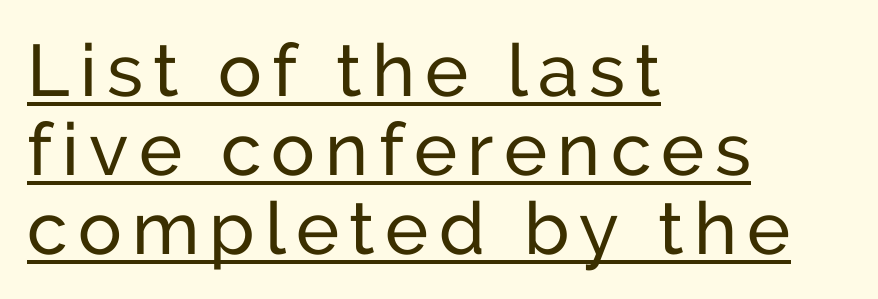
The image shows 73 px regular-weight sans-serif type, upright; set left-aligned, tight line spacing (1.08x), underlined; low stroke contrast and a medium x-height.
